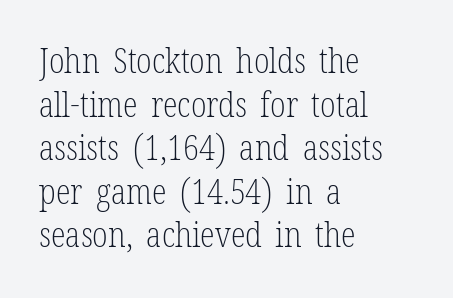
The image shows 34 px light, condensed serif type, upright; set left-aligned, normal line spacing (1.28x), normal letter spacing, not underlined; low stroke contrast and a medium x-height.
